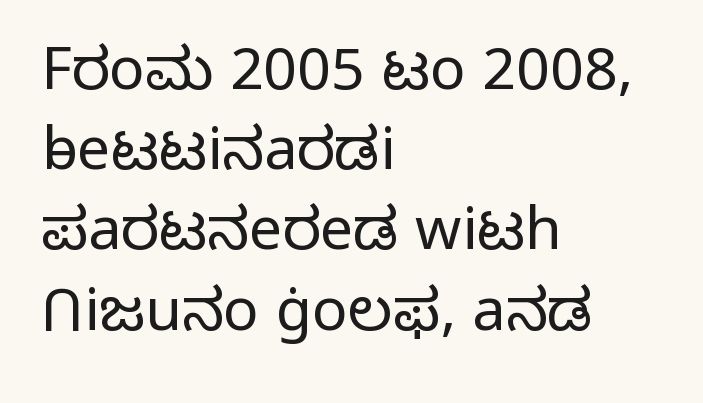
The image shows 59 px light sans-serif type, upright; set left-aligned, normal line spacing (1.36x), normal letter spacing, not underlined; low stroke contrast and a medium x-height.
